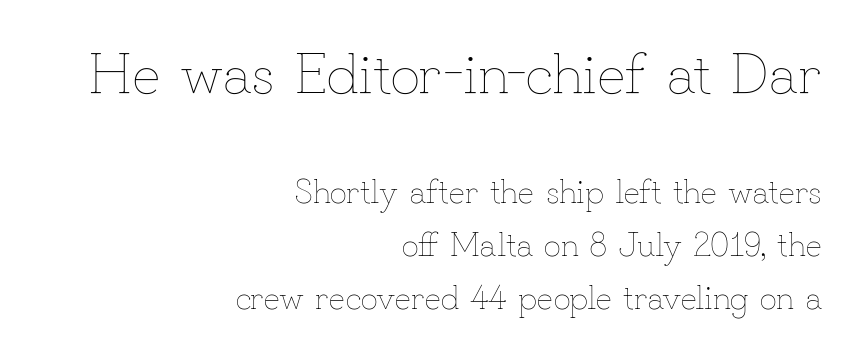
The image shows 59 px thin type, upright; set right-aligned, normal line spacing (1.56x), normal letter spacing, not underlined; the first (top) block is 1.74x larger; low stroke contrast and a small x-height.
